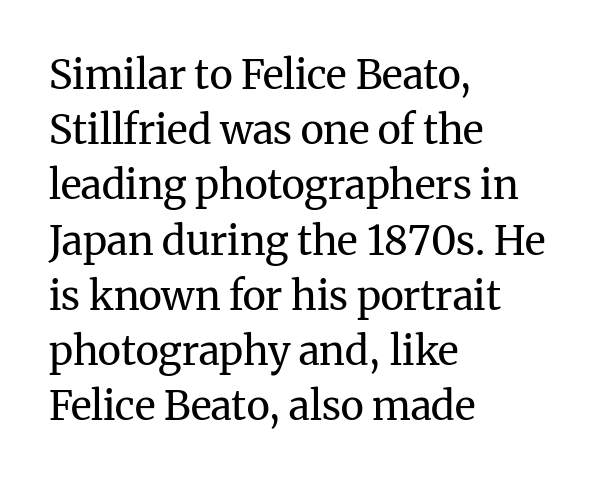
The image shows 40 px regular-weight serif type, upright; set left-aligned, normal line spacing (1.38x), normal letter spacing, not underlined; medium stroke contrast and a medium x-height.
